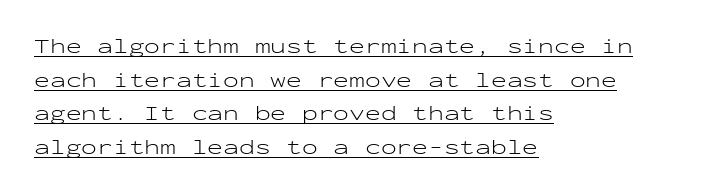
The image shows 21 px text type, upright; set left-aligned, normal line spacing (1.6x), normal letter spacing, underlined.
